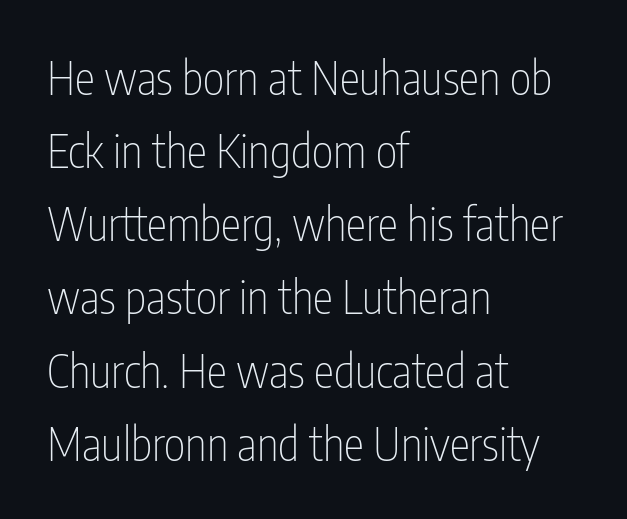
{"serif": "no", "italic": "no", "bold": "no", "weight": "thin", "width": "condensed", "stroke_contrast": "low", "x_height": "medium", "monospaced": "no", "underline": "no", "align": "left", "line_spacing": "normal", "line_spacing_ratio": 1.59, "letter_spacing": "normal", "letter_spacing_em": 0.0, "glyph_px": 46}
